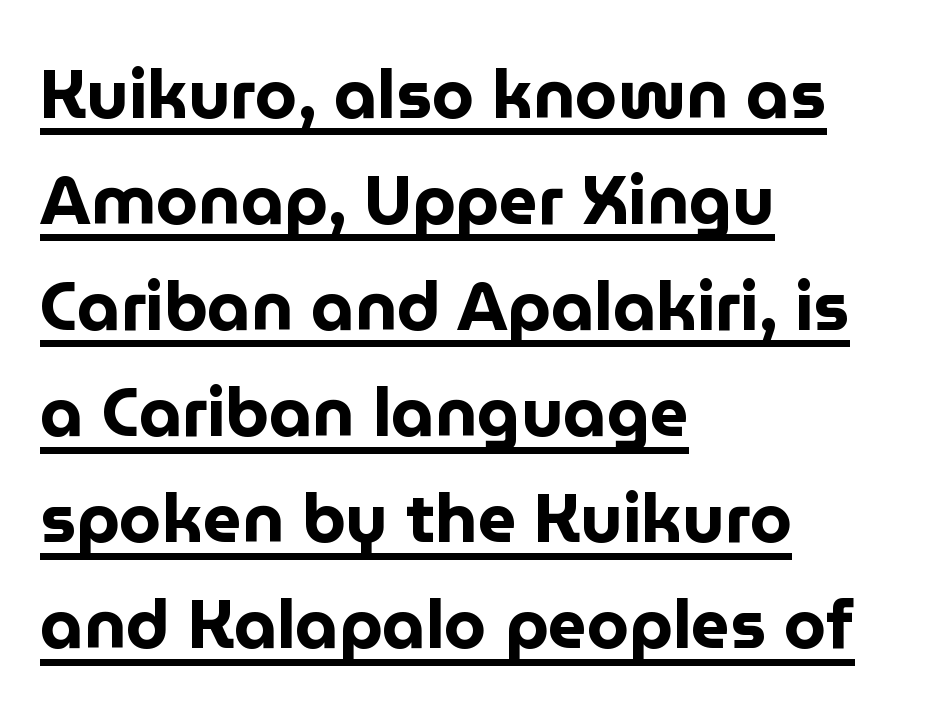
The image shows 68 px bold sans-serif type, upright; set left-aligned, normal line spacing (1.56x), normal letter spacing, underlined; low stroke contrast and a medium x-height.
